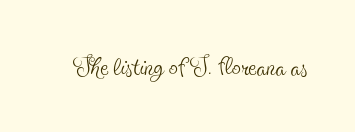
The characters are drawn with everyday or finer stroke widths. Spacing between characters is what you'd get straight out of the box. The letters advance in unequal steps, a hallmark of proportional type.
